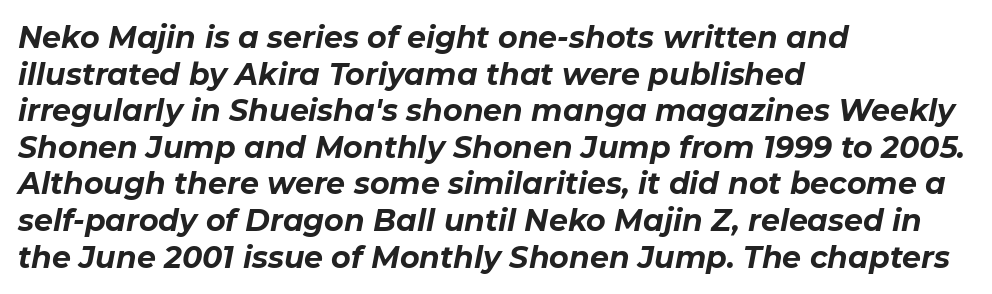
Check the space under the baseline: it is left empty. Here the glyphs are tracked normally, forming tight word shapes. The glyphs look as if they've been sheared to an angle. Is the block centered? No — it sits flush against the left margin.
